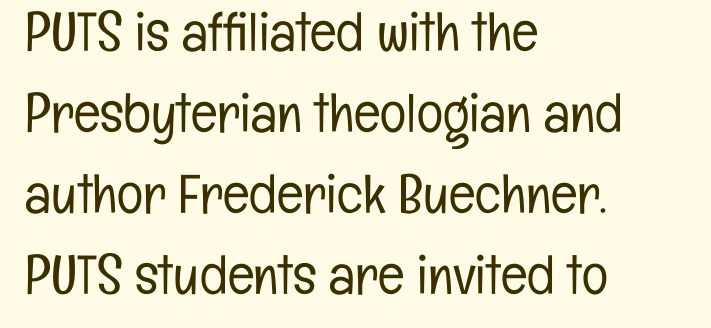
{"serif": "no", "italic": "no", "bold": "no", "weight": "light", "width": "condensed", "stroke_contrast": "low", "x_height": "medium", "monospaced": "no", "underline": "no", "align": "left", "line_spacing": "normal", "line_spacing_ratio": 1.47, "letter_spacing": "normal", "letter_spacing_em": 0.0, "glyph_px": 55}
